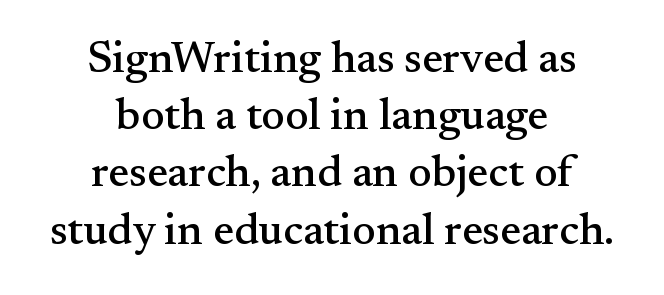
{"serif": "yes", "italic": "no", "width": "normal", "stroke_contrast": "medium", "x_height": "small", "monospaced": "no", "underline": "no", "align": "center", "line_spacing": "normal", "line_spacing_ratio": 1.3, "letter_spacing": "normal", "letter_spacing_em": 0.0, "glyph_px": 44}
